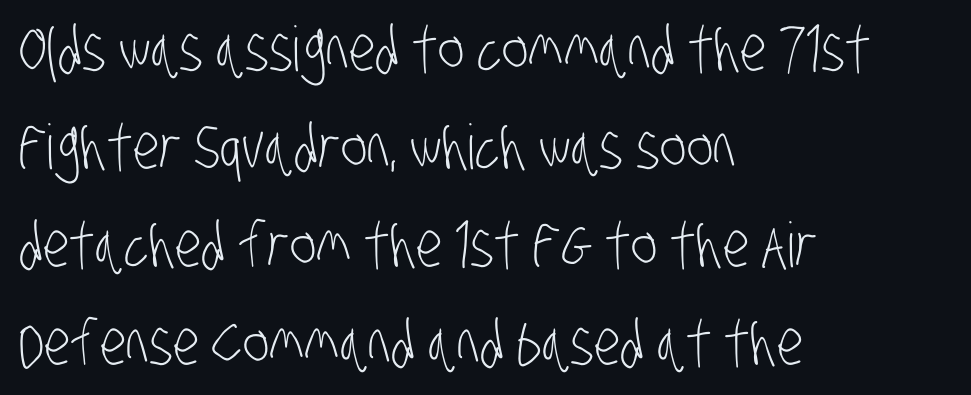
Q: Is the text bold? A: No.
Q: Is the typeface a serif or a sans-serif typeface? A: Sans-serif.
Q: Is the text underlined? A: No.
Q: How is the paragraph aligned? A: Left-aligned.
Q: Is the spacing between letters normal or unusually wide? A: Normal.
Q: Is the spacing between lines tight, normal or loose? A: Normal.
Q: Width (condensed, normal, or wide)? A: Condensed.
Q: Stroke contrast? A: Low.
Q: x-height? A: Large.
Q: Monospaced? A: No.
